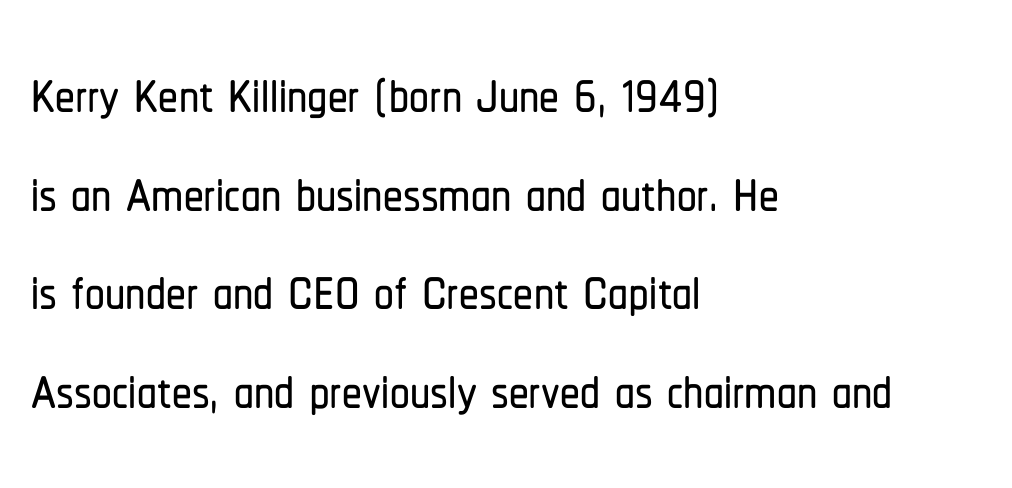
The image shows 79 px condensed sans-serif type, upright; set left-aligned, normal line spacing (1.25x), normal letter spacing, not underlined; low stroke contrast and a medium x-height.
